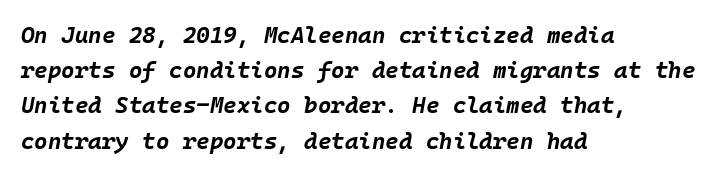
Descenders hang freely into open space. The passage is arranged the way most books set body copy — flush left. The strokes are fattened all the way to bold. Tracking value appears to be zero — textbook default spacing. It's the slanting kind of type. Whoever set this chose a conventional vertical rhythm.
